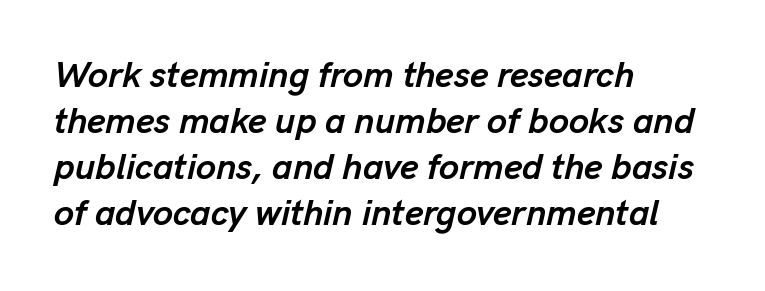
Q: Is the text bold? A: Yes.
Q: Is the text italic (slanted)? A: Yes, it leans right by about 13 degrees.
Q: Is the text underlined? A: No.
Q: How is the paragraph aligned? A: Left-aligned.
Q: Is the spacing between letters normal or unusually wide? A: Normal.
Q: Is the spacing between lines tight, normal or loose? A: Normal.
Q: Width (condensed, normal, or wide)? A: Normal.
Q: Stroke contrast? A: Low.
Q: x-height? A: Medium.
Q: Monospaced? A: No.
